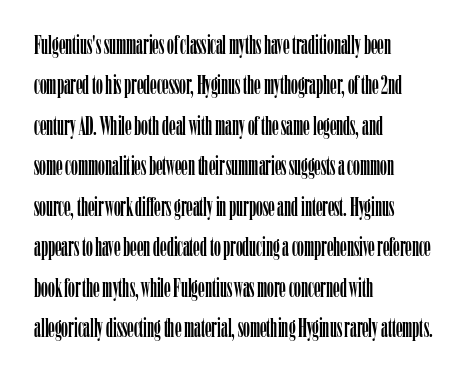
Q: Is the text italic (slanted)? A: No, it is upright.
Q: Is the text underlined? A: No.
Q: How is the paragraph aligned? A: Left-aligned.
Q: Is the spacing between letters normal or unusually wide? A: Normal.
Q: Is the spacing between lines tight, normal or loose? A: Normal.
